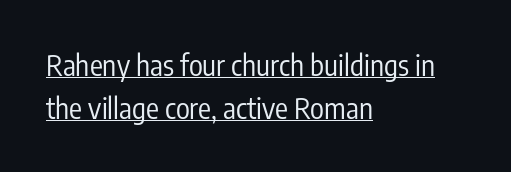
{"serif": "no", "italic": "no", "bold": "no", "weight": "regular", "width": "condensed", "stroke_contrast": "low", "x_height": "medium", "monospaced": "no", "underline": "yes", "align": "left", "line_spacing": "normal", "line_spacing_ratio": 1.48, "letter_spacing": "normal", "letter_spacing_em": 0.0, "glyph_px": 29}
